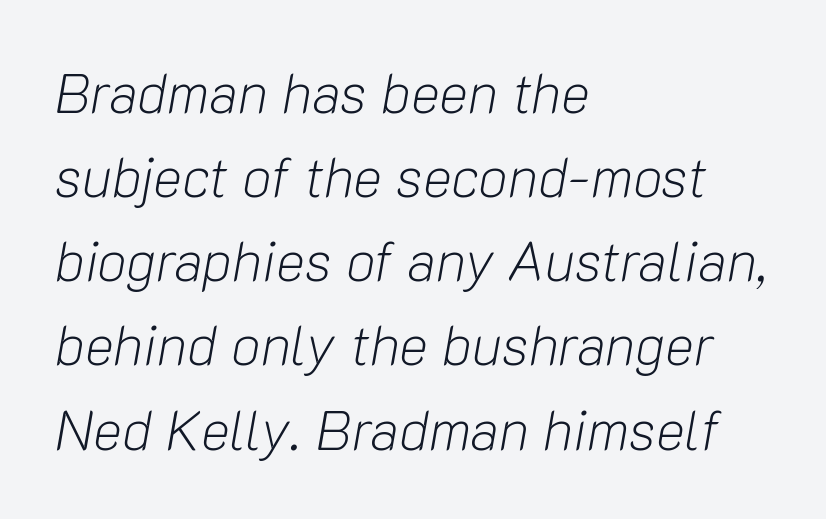
The image shows 55 px light type, italic (leaning right); set left-aligned, normal line spacing (1.53x), normal letter spacing, not underlined; low stroke contrast and a medium x-height.
